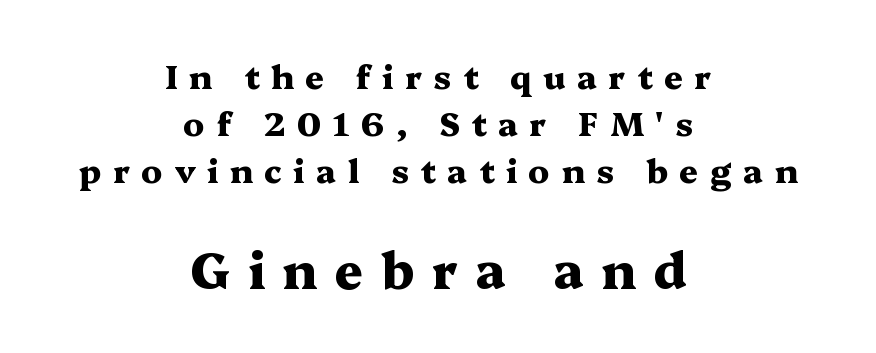
{"serif": "yes", "italic": "no", "bold": "yes", "weight": "heavy", "width": "wide", "stroke_contrast": "medium", "x_height": "medium", "monospaced": "no", "underline": "no", "align": "center", "line_spacing": "normal", "line_spacing_ratio": 1.42, "letter_spacing": "wide", "letter_spacing_em": 0.35, "larger_block": "second", "size_ratio": 1.52, "glyph_px": 50}
